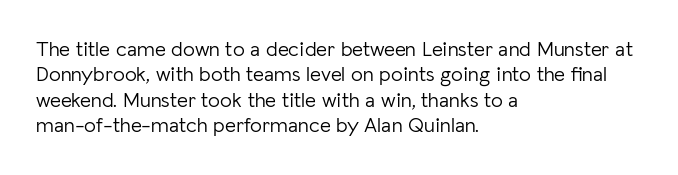
A bare baseline throughout the passage. Line beginnings align vertically; line endings do not. This sample uses plain, unmodified letter spacing. Posture: straight, roman, zero tilt. Is this a heavy cut? Hardly; it is regular or lighter.
